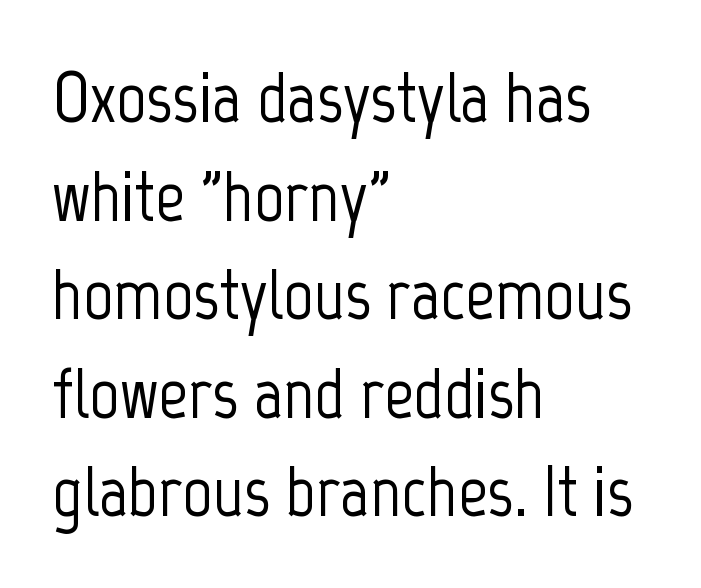
Q: Is the text italic (slanted)? A: No, it is upright.
Q: Is the typeface a serif or a sans-serif typeface? A: Sans-serif.
Q: Is the text underlined? A: No.
Q: How is the paragraph aligned? A: Left-aligned.
Q: Is the spacing between letters normal or unusually wide? A: Normal.
Q: Is the spacing between lines tight, normal or loose? A: Normal.
Q: Width (condensed, normal, or wide)? A: Condensed.
Q: Stroke contrast? A: Low.
Q: x-height? A: Medium.
Q: Monospaced? A: No.
